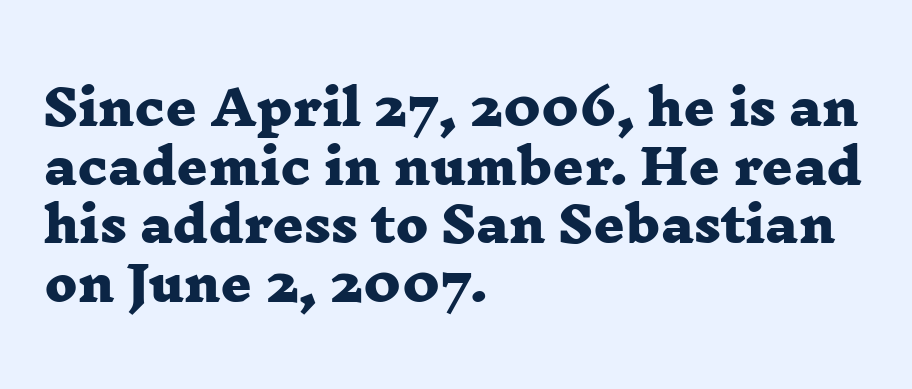
{"serif": "yes", "bold": "yes", "weight": "heavy", "width": "wide", "stroke_contrast": "low", "x_height": "medium", "monospaced": "no", "underline": "no", "align": "left", "line_spacing_ratio": 1.22, "letter_spacing": "normal", "letter_spacing_em": 0.0, "glyph_px": 48}
